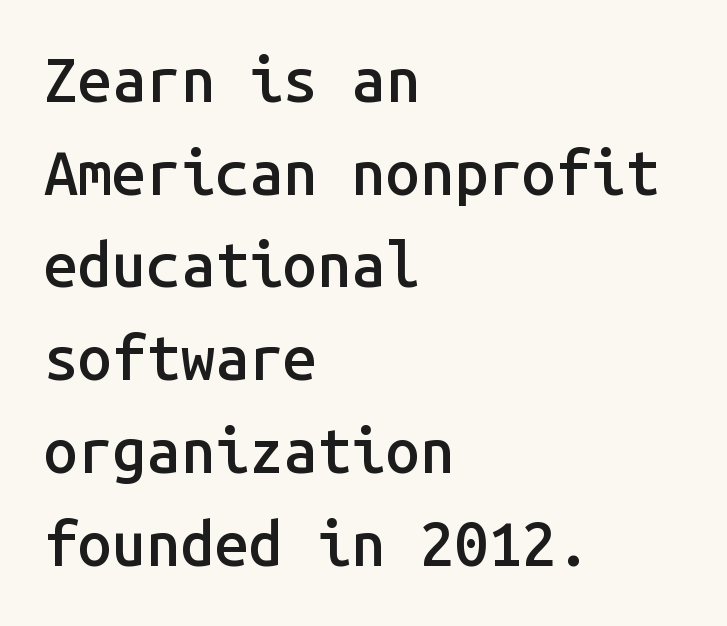
{"serif": "no", "italic": "no", "bold": "semi", "weight": "semibold", "width": "normal", "stroke_contrast": "low", "x_height": "medium", "monospaced": "yes", "underline": "no", "align": "left", "line_spacing": "normal", "line_spacing_ratio": 1.52, "letter_spacing": "normal", "letter_spacing_em": 0.0, "glyph_px": 61}
